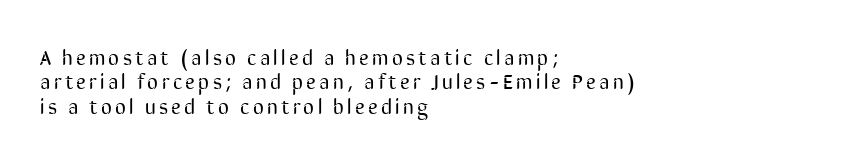
The image shows 21 px text type, upright; set left-aligned, line spacing 1.16x, not underlined.
